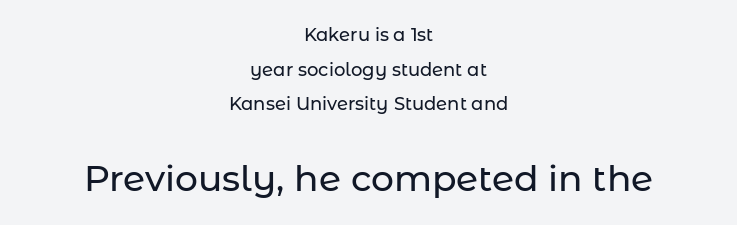
Q: Is the text italic (slanted)? A: No, it is upright.
Q: Is the typeface a serif or a sans-serif typeface? A: Sans-serif.
Q: Is the text underlined? A: No.
Q: How is the paragraph aligned? A: Centered.
Q: Is the spacing between letters normal or unusually wide? A: Normal.
Q: Is the spacing between lines tight, normal or loose? A: Loose.
Q: Which block of text is set in a larger size, the first (top) or the second (bottom)? A: The second (bottom) one.
Q: Width (condensed, normal, or wide)? A: Normal.
Q: Stroke contrast? A: Low.
Q: x-height? A: Medium.
Q: Monospaced? A: No.
